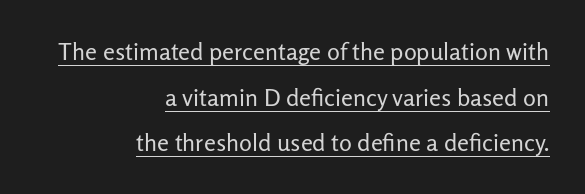
You could call the tracking neutral — neither tight nor loose. This rendering uses right alignment, leaving the left contour irregular. A roman cut, with each character standing at attention. The face looks like a standard text weight, possibly lighter. The passage shown is underscored from start to finish.
